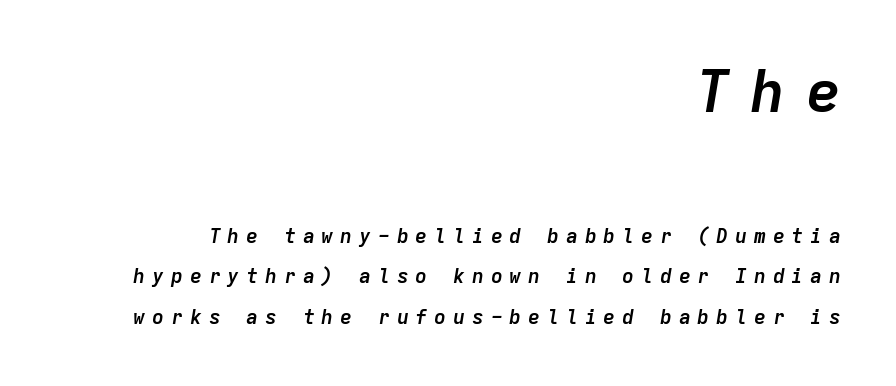
Typographic density is high because the face is bold. Honestly, there is no underline to notice here at all. The rendering anchors every line to the right-hand side. Line spacing here is loose.
